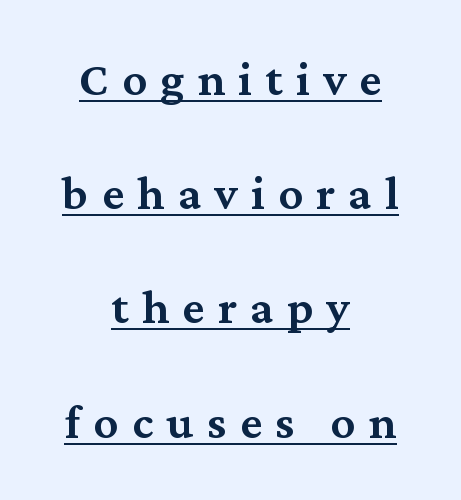
The text block is weighted toward neither margin, spreading evenly from the middle. Is there any slant? The stems are plumb. Inter-character spacing is expanded well beyond the font's built-in metrics. This rendering features underlined lettering. Stroke terminals: seriffed. Does the weight exceed regular? Yes, but only to semibold.
